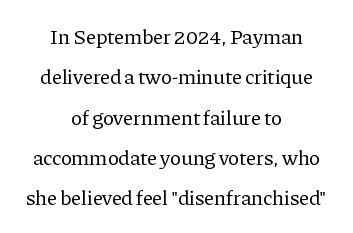
The image shows 21 px text type, upright; set centered, loose line spacing (1.92x), normal letter spacing, not underlined.
